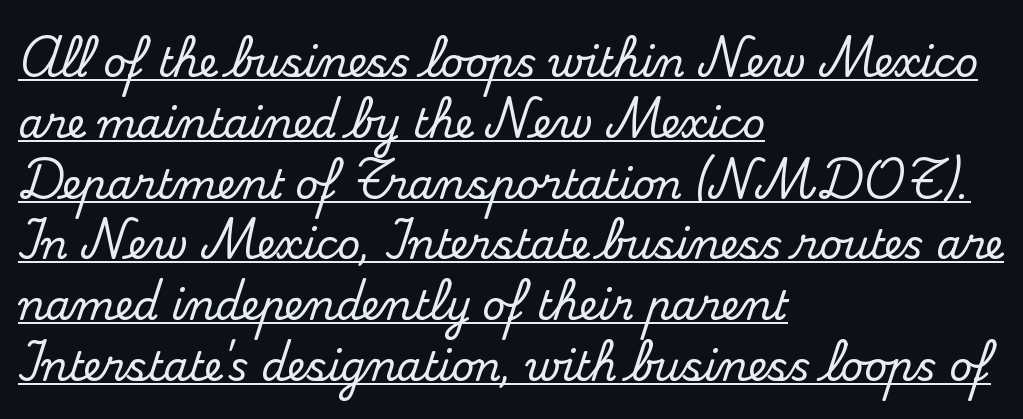
Q: Is the text italic (slanted)? A: Yes.
Q: Is the text underlined? A: Yes.
Q: How is the paragraph aligned? A: Left-aligned.
Q: Is the spacing between letters normal or unusually wide? A: Normal.
Q: Is the spacing between lines tight, normal or loose? A: Normal.
Q: Width (condensed, normal, or wide)? A: Normal.
Q: Stroke contrast? A: Medium.
Q: x-height? A: Small.
Q: Monospaced? A: No.
